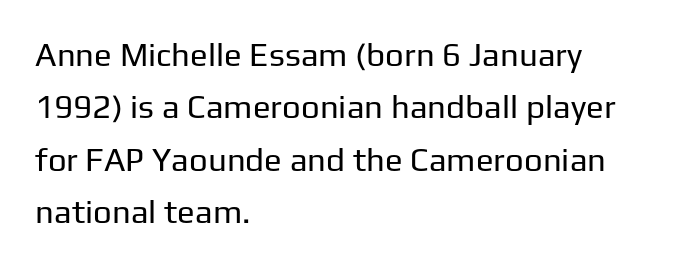
No extra ink here — the face is not bold. In terms of letterspacing, this is plain default setting. The words here are not underlined. A typesetter would call this leading conventional body-copy spacing.
